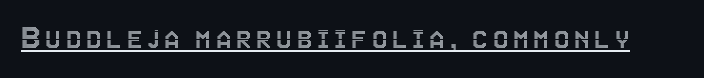
Q: Is the text italic (slanted)? A: No, it is upright.
Q: Is the text underlined? A: Yes.
Q: Width (condensed, normal, or wide)? A: Condensed.
Q: x-height? A: Large.
Q: Monospaced? A: No.
